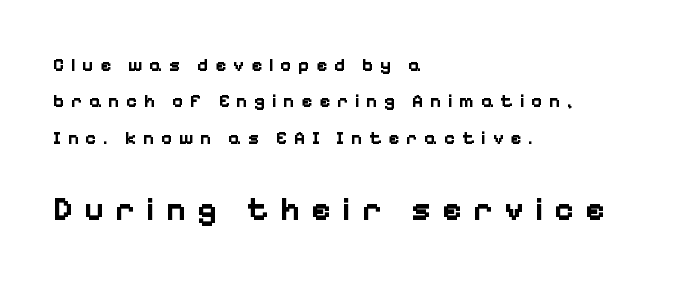
Each word looks stretched out because of the extra space between its letters. Characters remain perfectly vertical along every line. Spacing verdict: proportional, widths tailored to each character. The rendering shows plain stroke endings on the letterforms — a sans-serif design.
